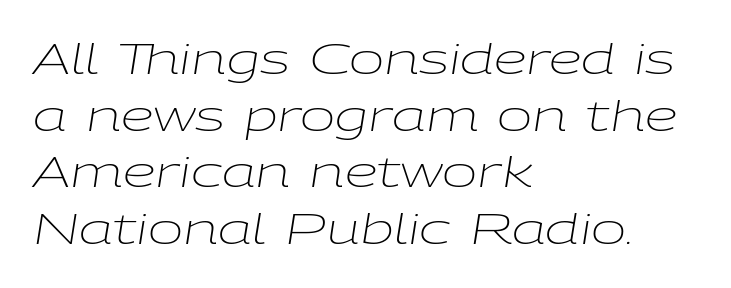
{"italic": "yes", "lean": "right", "slant_degrees": 9, "bold": "no", "weight": "light", "width": "wide", "stroke_contrast": "low", "x_height": "medium", "monospaced": "no", "underline": "no", "align": "left", "line_spacing": "normal", "line_spacing_ratio": 1.35, "letter_spacing": "normal", "letter_spacing_em": 0.0, "glyph_px": 42}
